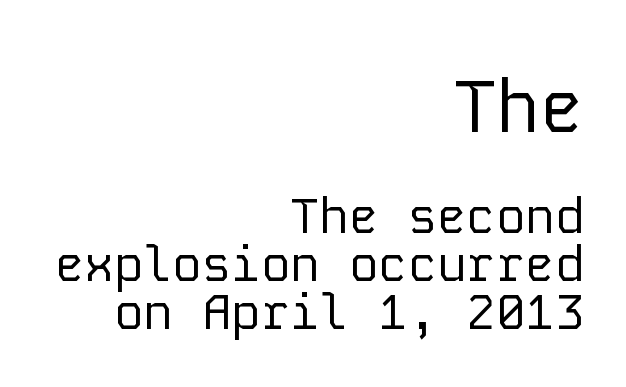
Q: Is the text bold? A: No.
Q: Is the text italic (slanted)? A: No, it is upright.
Q: Is the typeface a serif or a sans-serif typeface? A: Sans-serif.
Q: Is the text underlined? A: No.
Q: How is the paragraph aligned? A: Right-aligned.
Q: Is the spacing between letters normal or unusually wide? A: Normal.
Q: Is the spacing between lines tight, normal or loose? A: Tight.
Q: Which block of text is set in a larger size, the first (top) or the second (bottom)? A: The first (top) one.
Q: Width (condensed, normal, or wide)? A: Normal.
Q: Stroke contrast? A: Low.
Q: x-height? A: Medium.
Q: Monospaced? A: Yes.
